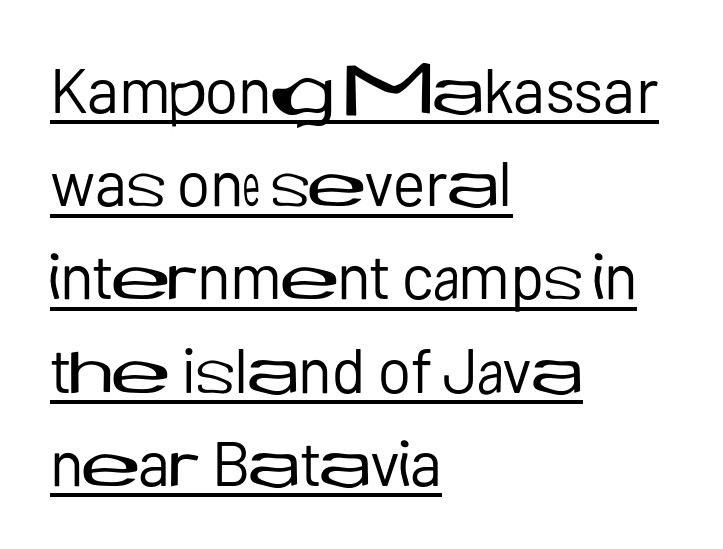
The image shows 63 px regular-weight sans-serif type, upright; set left-aligned, normal line spacing (1.48x), normal letter spacing, underlined; low stroke contrast and a medium x-height.
